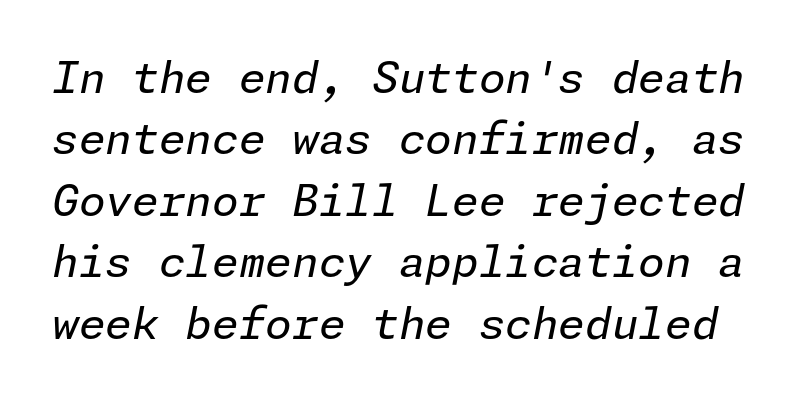
Honestly, the row spacing looks completely unremarkable. No word sits above an underline. Inter-character spacing is left at the font's built-in metrics. In terms of posture, this sample is oblique. The letters look calm and open, with moderate or lighter stems.
